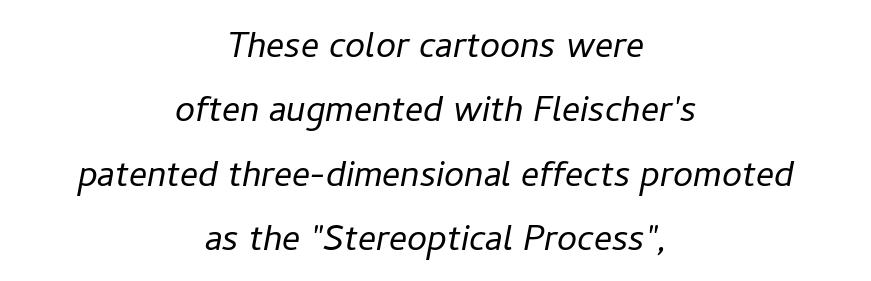
{"italic": "yes", "lean": "right", "slant_degrees": 11, "bold": "no", "weight": "light", "width": "normal", "stroke_contrast": "low", "x_height": "medium", "monospaced": "no", "underline": "no", "align": "center", "line_spacing": "normal", "line_spacing_ratio": 1.43, "letter_spacing": "normal", "letter_spacing_em": 0.0, "glyph_px": 45}
